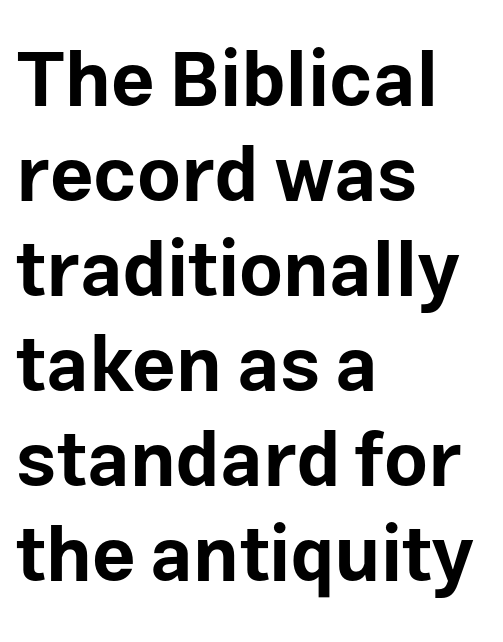
{"serif": "no", "italic": "no", "bold": "yes", "weight": "bold", "width": "normal", "stroke_contrast": "low", "x_height": "medium", "monospaced": "no", "underline": "no", "align": "left", "line_spacing": "normal", "line_spacing_ratio": 1.25, "letter_spacing": "normal", "letter_spacing_em": 0.0, "glyph_px": 76}
